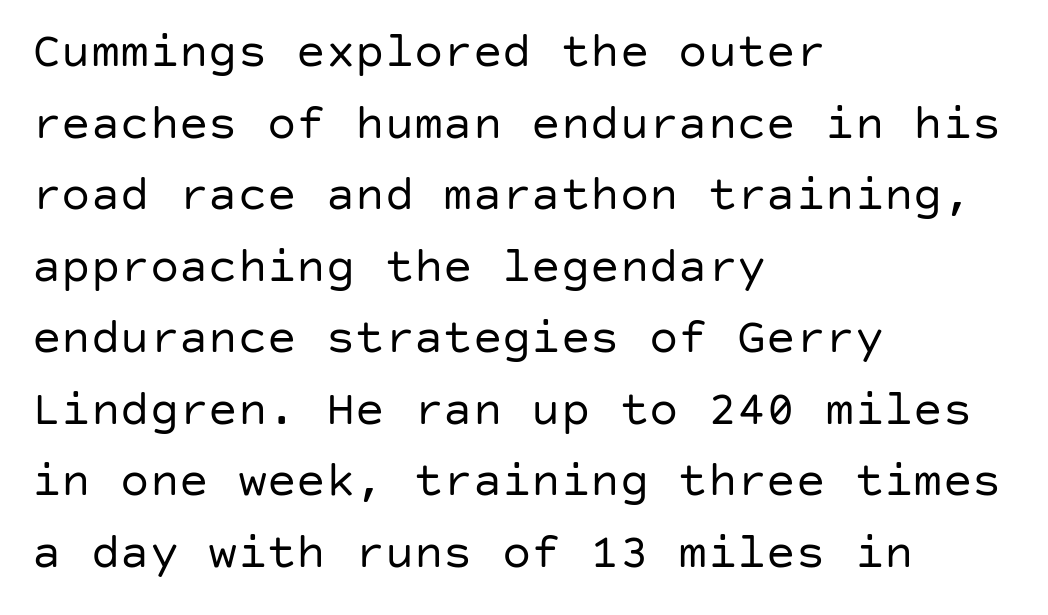
{"serif": "no", "italic": "no", "bold": "no", "weight": "regular", "width": "normal", "stroke_contrast": "low", "x_height": "large", "underline": "no", "align": "left", "line_spacing": "normal", "line_spacing_ratio": 1.46, "letter_spacing": "normal", "letter_spacing_em": 0.0, "glyph_px": 49}
